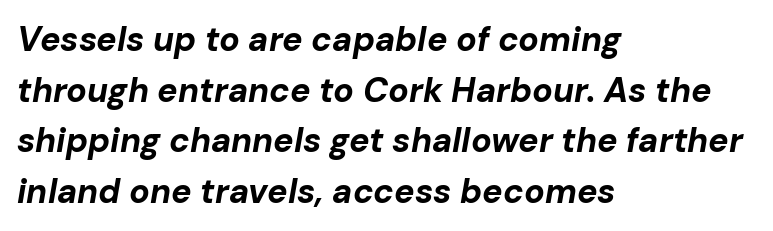
The image shows 34 px bold type, italic (leaning right); set left-aligned, normal line spacing (1.49x), normal letter spacing, not underlined; low stroke contrast and a medium x-height.
